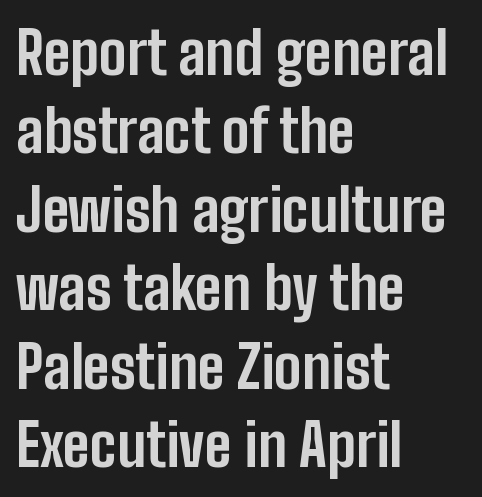
The image shows 59 px bold, condensed sans-serif type, upright; set left-aligned, normal line spacing (1.33x), normal letter spacing, not underlined; low stroke contrast and a medium x-height.
